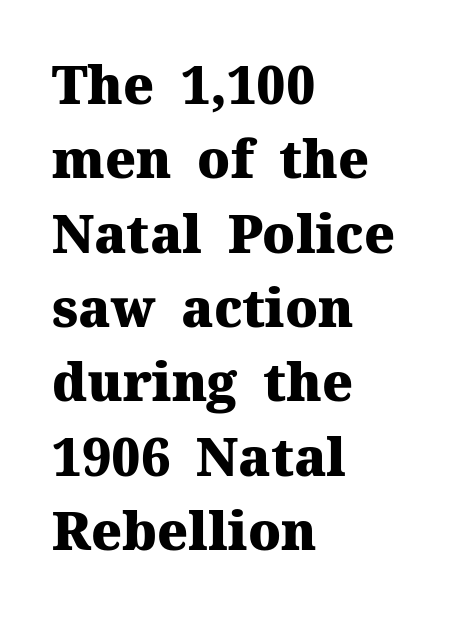
{"serif": "yes", "italic": "no", "bold": "yes", "weight": "heavy", "width": "normal", "stroke_contrast": "medium", "x_height": "medium", "monospaced": "no", "underline": "no", "align": "left", "line_spacing": "normal", "line_spacing_ratio": 1.43, "letter_spacing": "normal", "letter_spacing_em": 0.0, "glyph_px": 52}
